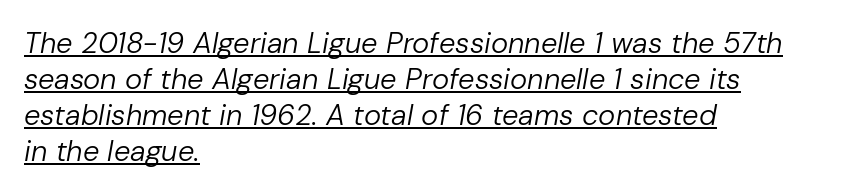
The image shows 29 px regular-weight type, italic (leaning right); set left-aligned, line spacing 1.24x, normal letter spacing, underlined; low stroke contrast and a medium x-height.
